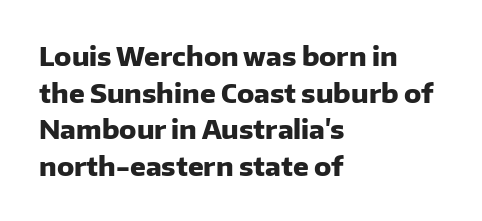
The image shows 26 px bold type, upright; set left-aligned, normal line spacing (1.41x), normal letter spacing, not underlined.
